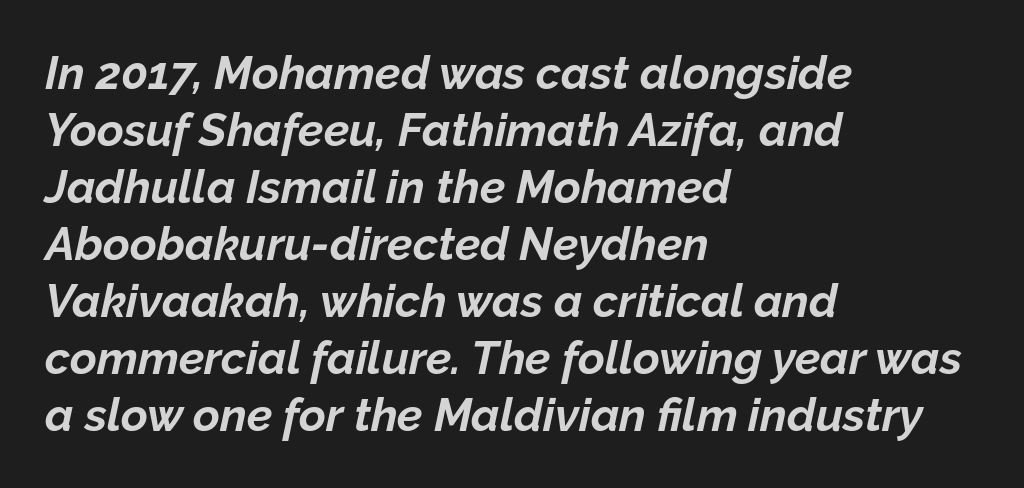
Q: Is the text bold? A: Yes.
Q: Is the text italic (slanted)? A: Yes, it leans right by about 12 degrees.
Q: Is the text underlined? A: No.
Q: How is the paragraph aligned? A: Left-aligned.
Q: Is the spacing between letters normal or unusually wide? A: Normal.
Q: Width (condensed, normal, or wide)? A: Normal.
Q: Stroke contrast? A: Low.
Q: x-height? A: Medium.
Q: Monospaced? A: No.
